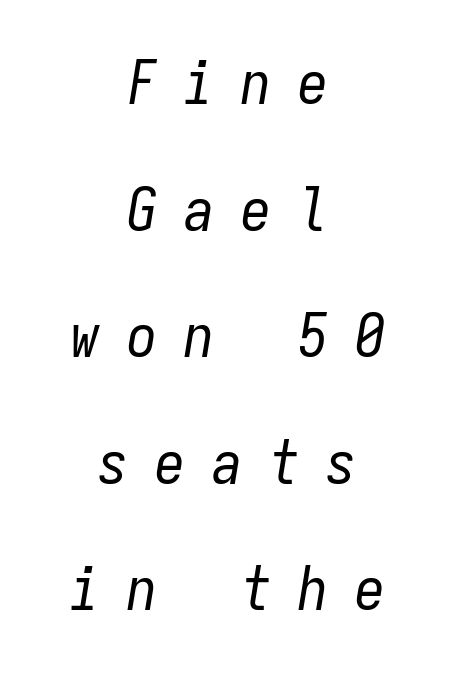
The image shows 60 px regular-weight, condensed type, italic (leaning right), monospaced; set centered, loose line spacing (2.11x), unusually wide letter spacing (+0.45 em), not underlined; low stroke contrast and a medium x-height.
